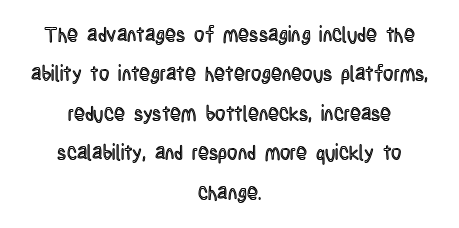
{"italic": "no", "underline": "no", "align": "center", "line_spacing": "loose", "line_spacing_ratio": 1.97, "letter_spacing": "normal", "letter_spacing_em": 0.0, "glyph_px": 20}
